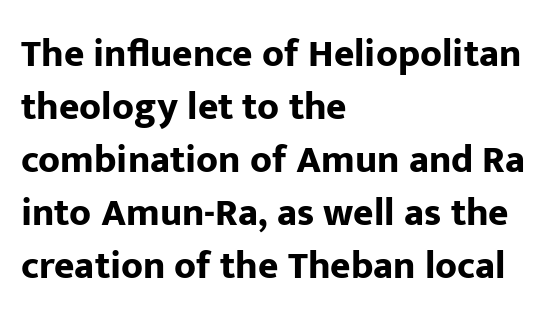
One glance says typical: line gaps are just what's usual. The passage is arranged the way most books set body copy — flush left. The type sits square on the baseline with zero lean. Is this a fixed-width face? No — the glyphs have proportional, varying widths. The characters display no serif detailing; their extremities are plain. Students, this is bold: see how much ink each stroke carries.
